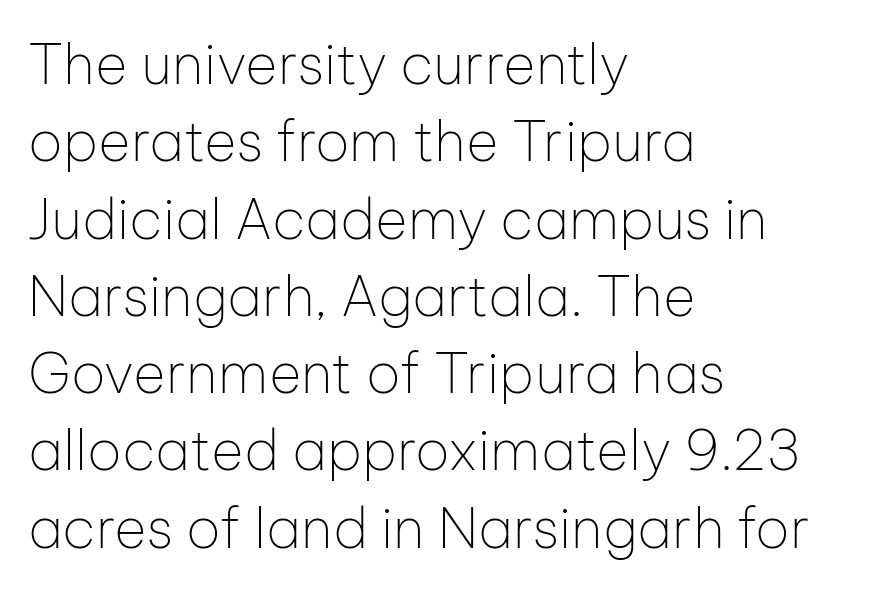
{"serif": "no", "italic": "no", "bold": "no", "weight": "thin", "width": "normal", "stroke_contrast": "low", "x_height": "medium", "monospaced": "no", "underline": "no", "align": "left", "line_spacing": "normal", "line_spacing_ratio": 1.38, "letter_spacing": "normal", "letter_spacing_em": 0.0, "glyph_px": 56}
